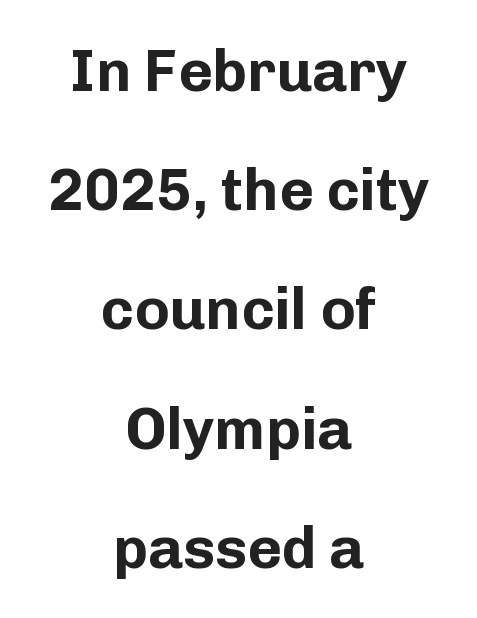
The passage shown is typeset with a sans-serif family. This is roman type, the default non-slanted kind. Reading down the block, each line starts at a different indent, mirrored at its end. Students, this is bold: see how much ink each stroke carries. Is this a fixed-width face? No — the glyphs have proportional, varying widths.
